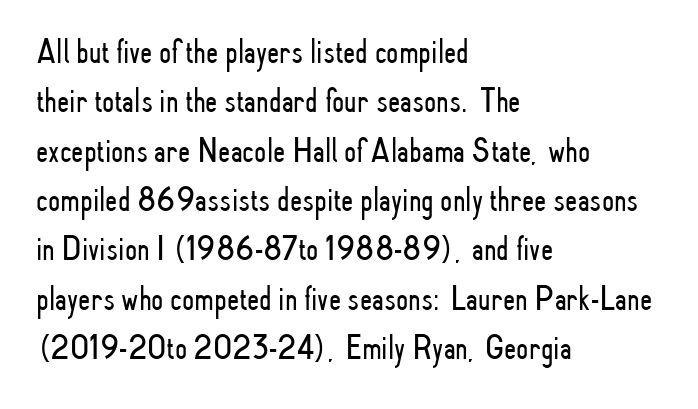
Q: Is the text bold? A: No.
Q: Is the text italic (slanted)? A: No, it is upright.
Q: Is the typeface a serif or a sans-serif typeface? A: Sans-serif.
Q: Is the text underlined? A: No.
Q: How is the paragraph aligned? A: Left-aligned.
Q: Is the spacing between letters normal or unusually wide? A: Normal.
Q: Is the spacing between lines tight, normal or loose? A: Normal.
Q: Width (condensed, normal, or wide)? A: Condensed.
Q: Stroke contrast? A: Low.
Q: x-height? A: Small.
Q: Monospaced? A: No.
